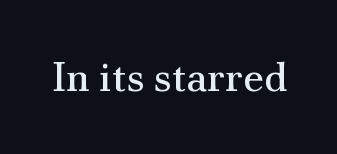
Q: Is the text bold? A: No.
Q: Is the text italic (slanted)? A: No, it is upright.
Q: Is the typeface a serif or a sans-serif typeface? A: Serif.
Q: Is the text underlined? A: No.
Q: Is the spacing between letters normal or unusually wide? A: Normal.
Q: Width (condensed, normal, or wide)? A: Normal.
Q: Stroke contrast? A: Medium.
Q: x-height? A: Small.
Q: Monospaced? A: No.
